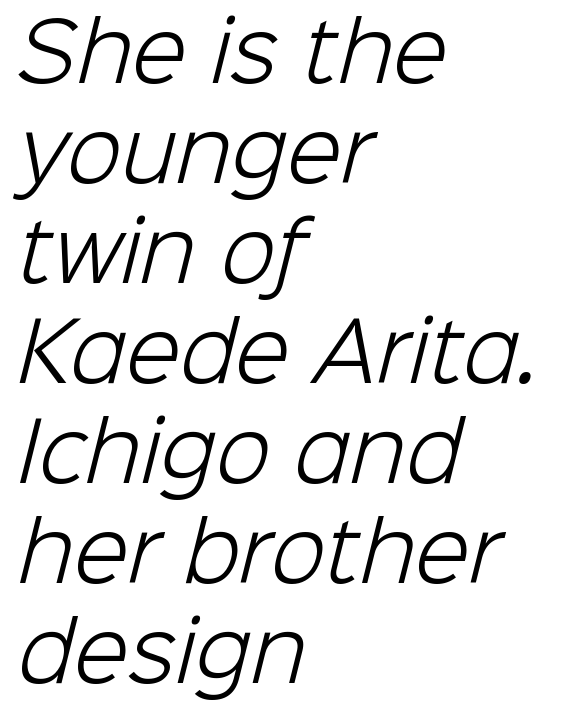
The string is rendered with underlining switched off. Here the designer chose a conventional face with non-uniform glyph widths. Does the leading feel generous? No, just average. In terms of letterspacing, this is plain default setting. Heaviness? Minimal to ordinary, like unemphasized prose.
